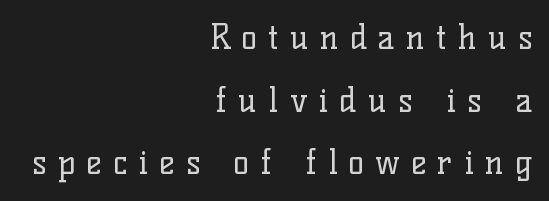
{"serif": "yes", "italic": "no", "bold": "no", "weight": "regular", "width": "normal", "stroke_contrast": "low", "x_height": "medium", "monospaced": "no", "underline": "no", "align": "right", "line_spacing": "loose", "line_spacing_ratio": 1.9, "letter_spacing": "wide", "letter_spacing_em": 0.34, "glyph_px": 33}
